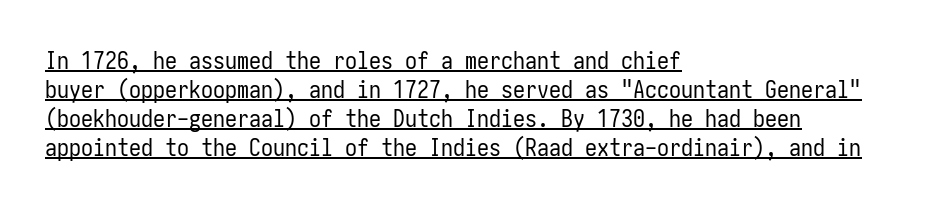
The image shows 24 px text type, upright; set left-aligned, line spacing 1.21x, normal letter spacing, underlined.
